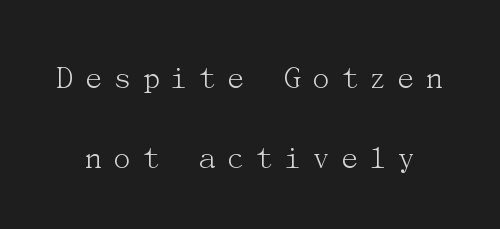
{"serif": "yes", "italic": "no", "bold": "no", "weight": "light", "width": "normal", "stroke_contrast": "medium", "x_height": "medium", "underline": "no", "line_spacing": "loose", "line_spacing_ratio": 2.35, "letter_spacing": "wide", "letter_spacing_em": 0.25, "glyph_px": 34}
